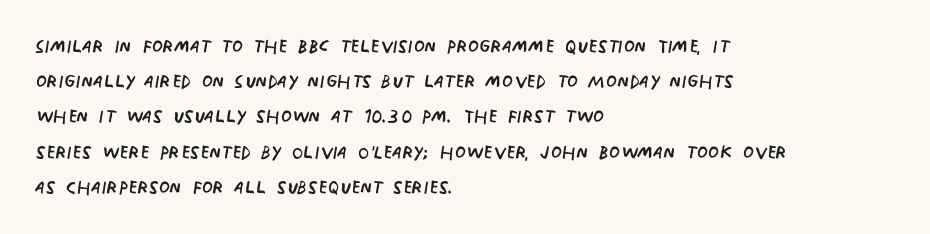
Weight: not bold — regular or lighter. Summary of vertical rhythm: regular, with standard interline spacing. Words appear dense and cohesive because spacing is normal. Glance below the letters and you will spot only blank space.
